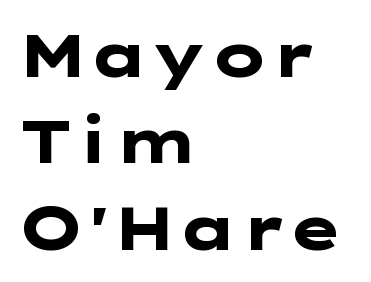
Q: Is the text bold? A: Yes.
Q: Is the text italic (slanted)? A: No, it is upright.
Q: Is the typeface a serif or a sans-serif typeface? A: Sans-serif.
Q: Is the text underlined? A: No.
Q: How is the paragraph aligned? A: Left-aligned.
Q: Is the spacing between letters normal or unusually wide? A: Normal.
Q: Is the spacing between lines tight, normal or loose? A: Normal.
Q: Width (condensed, normal, or wide)? A: Wide.
Q: Stroke contrast? A: Low.
Q: x-height? A: Medium.
